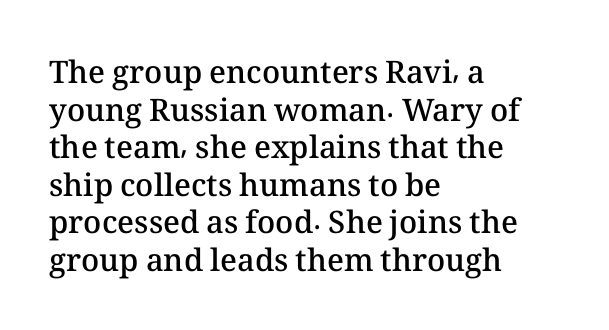
{"italic": "no", "bold": "semi", "weight": "semibold", "width": "normal", "stroke_contrast": "medium", "x_height": "medium", "monospaced": "no", "underline": "no", "align": "left", "line_spacing_ratio": 1.21, "letter_spacing": "normal", "letter_spacing_em": 0.0, "glyph_px": 31}
